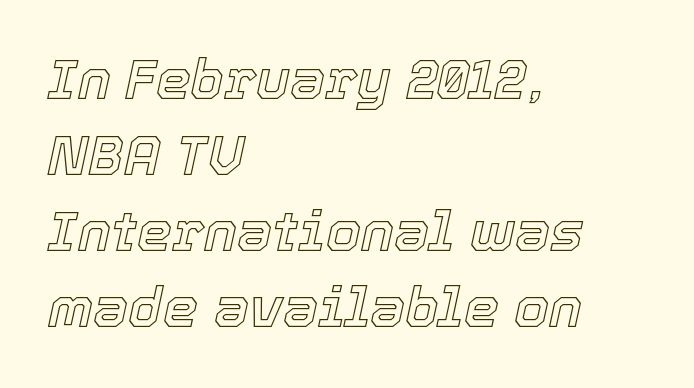
Q: Is the text italic (slanted)? A: Yes, it leans right by about 12 degrees.
Q: Is the text underlined? A: No.
Q: How is the paragraph aligned? A: Left-aligned.
Q: Is the spacing between letters normal or unusually wide? A: Normal.
Q: Is the spacing between lines tight, normal or loose? A: Normal.
Q: Width (condensed, normal, or wide)? A: Normal.
Q: x-height? A: Medium.
Q: Monospaced? A: No.
